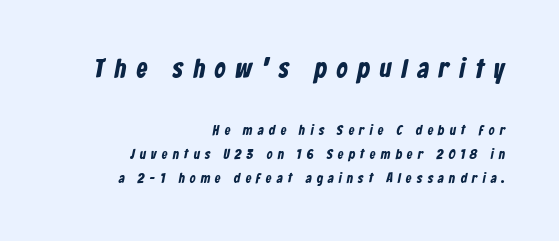
{"bold": "yes", "underline": "no", "align": "right", "line_spacing_ratio": 1.72, "letter_spacing": "wide", "letter_spacing_em": 0.38, "larger_block": "first", "size_ratio": 1.93, "glyph_px": 27}
